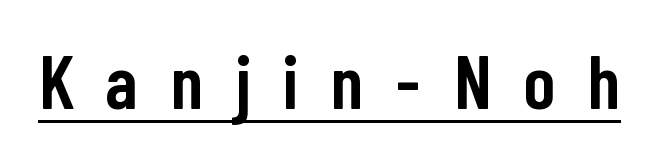
The image shows 75 px semibold, condensed sans-serif type, upright; set unusually wide letter spacing (+0.44 em), underlined; low stroke contrast and a medium x-height.
